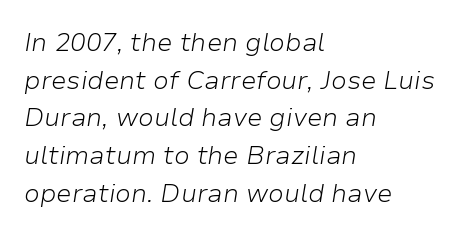
{"italic": "yes", "lean": "right", "slant_degrees": 9, "bold": "no", "underline": "no", "align": "left", "line_spacing": "normal", "line_spacing_ratio": 1.45, "letter_spacing": "normal", "letter_spacing_em": 0.0, "glyph_px": 26}
